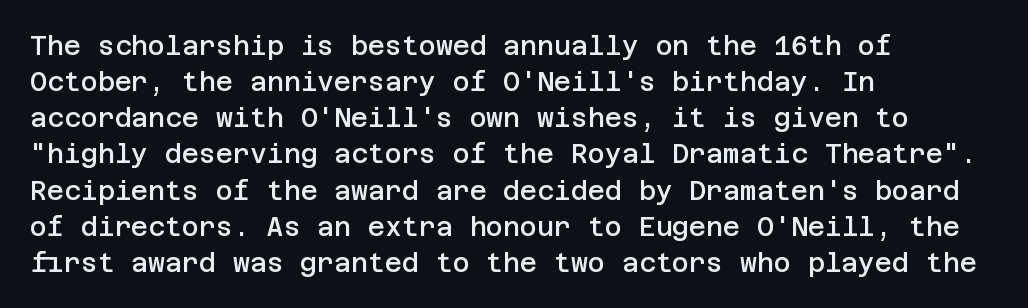
The image shows 26 px text type, upright; set left-aligned, normal line spacing (1.39x), normal letter spacing, not underlined.
